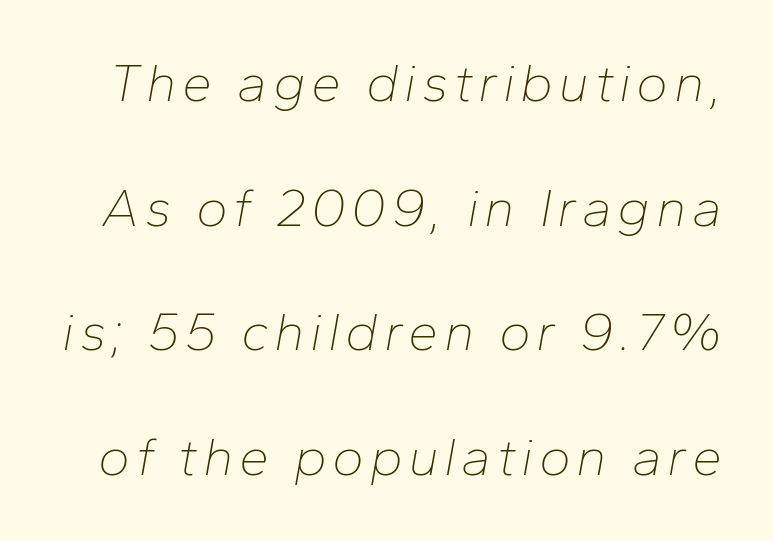
Posture: slanted. The foot of each line stays bare and open. Character widths vary here, with narrow letters taking less room than wide ones. Summary of weight: not heavy and not bold. Vertically, the passage feels expansive, rows floating well apart.
